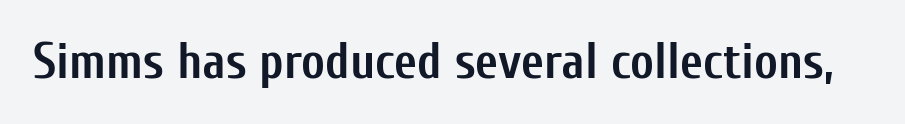
Letter spacing: default. The letters advance in unequal steps, a hallmark of proportional type. The rendering shows plain stroke endings on the letterforms — a sans-serif design. Summary of weight: heavy, a full bold. Nobody drew a line under any word here.
